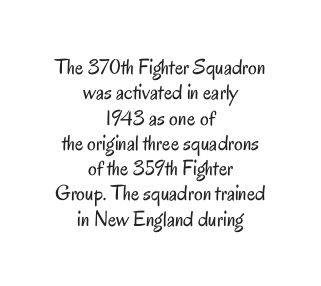
The image shows 22 px text type, upright; set centered, tight line spacing (1.15x), normal letter spacing, not underlined.
